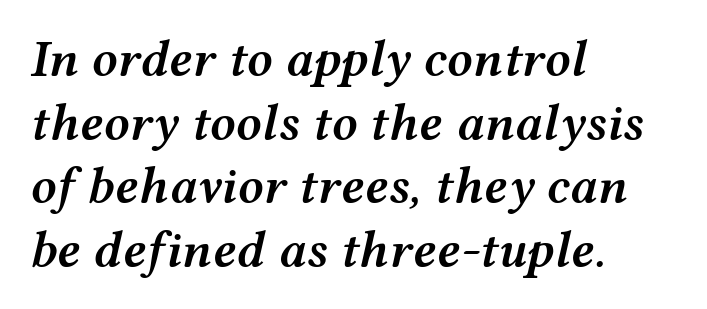
{"italic": "yes", "lean": "right", "slant_degrees": 12, "bold": "semi", "weight": "semibold", "width": "wide", "stroke_contrast": "medium", "x_height": "medium", "monospaced": "no", "underline": "no", "align": "left", "line_spacing": "normal", "line_spacing_ratio": 1.25, "letter_spacing": "normal", "letter_spacing_em": 0.0, "glyph_px": 51}
